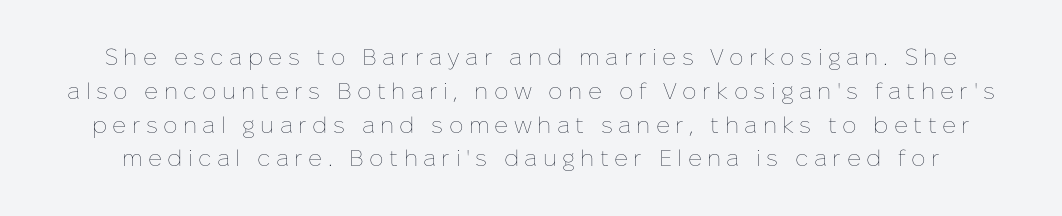
Q: Is the text bold? A: No.
Q: Is the text italic (slanted)? A: No, it is upright.
Q: Is the text underlined? A: No.
Q: Is the spacing between letters normal or unusually wide? A: Unusually wide.
Q: Is the spacing between lines tight, normal or loose? A: Normal.
